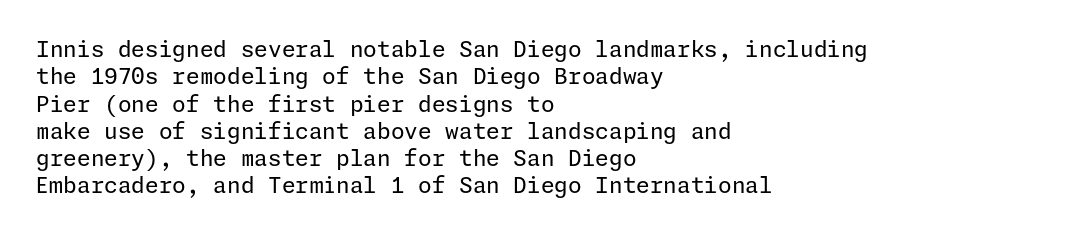
Q: Is the text bold? A: No.
Q: Is the text italic (slanted)? A: No, it is upright.
Q: Is the text underlined? A: No.
Q: How is the paragraph aligned? A: Left-aligned.
Q: Is the spacing between letters normal or unusually wide? A: Normal.
